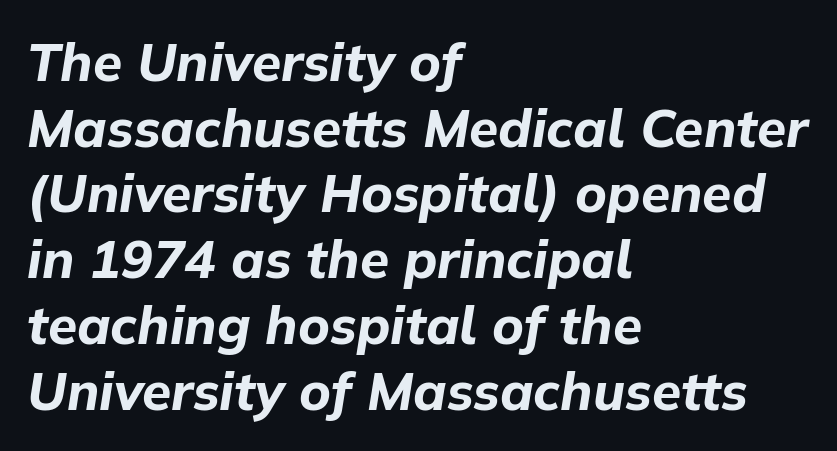
The image shows 53 px bold type, italic (leaning right); set left-aligned, line spacing 1.24x, normal letter spacing, not underlined; low stroke contrast and a medium x-height.
